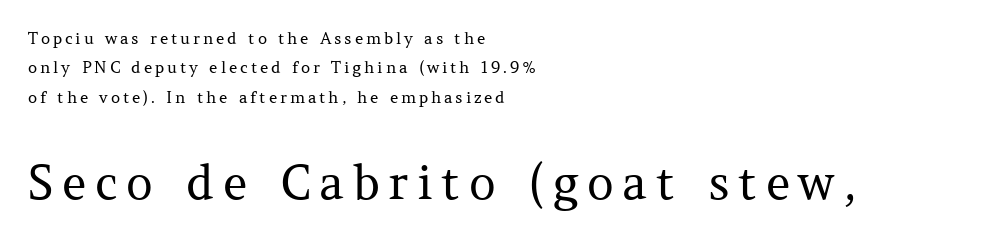
{"serif": "yes", "italic": "no", "bold": "no", "weight": "regular", "width": "normal", "stroke_contrast": "medium", "x_height": "medium", "monospaced": "no", "underline": "no", "align": "left", "line_spacing_ratio": 1.84, "larger_block": "second", "size_ratio": 2.94, "glyph_px": 47}
